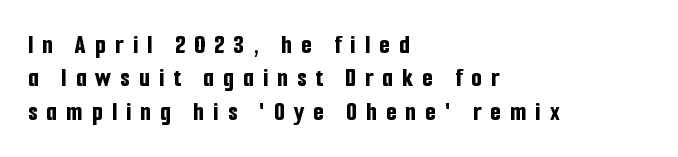
{"italic": "no", "bold": "yes", "underline": "no", "align": "left", "line_spacing_ratio": 1.24, "letter_spacing": "wide", "letter_spacing_em": 0.34, "glyph_px": 27}
